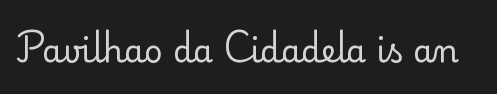
The image shows 32 px regular-weight serif type, upright; set normal letter spacing, not underlined; low stroke contrast and a small x-height.
